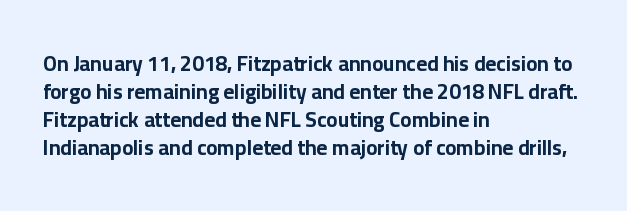
Anything drawn beneath the words? Only blank space. Evenly set lines give the paragraph a standard silhouette. In CSS terms this would be text-align: left. The font's upright variant was chosen for this text. Strokes here are thick enough to call this a true bold.
